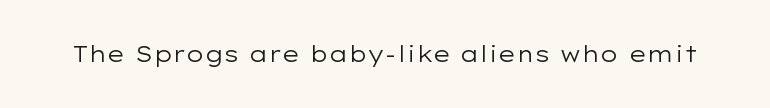
The space directly below the letters is spotless. Quick note: not italic, upright. The line texture is even and compact thanks to regular tracking. These glyphs show unthickened strokes, regular width or finer.
